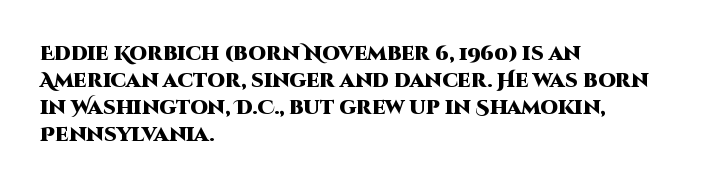
The font's upright variant was chosen for this text. Notice how the passage keeps a crisp vertical edge on the left only. Honestly, the row spacing looks completely unremarkable. Bare-footed words on every line.
